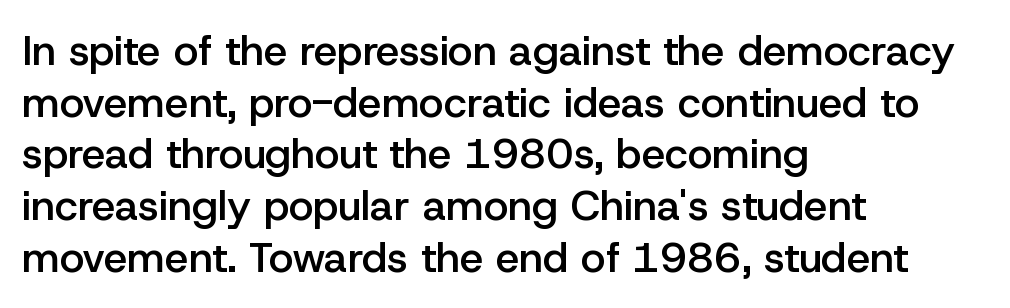
Letters rest on an invisible, unmarked baseline. Upright lettering throughout. Each letter keeps its own natural width here, so spacing adapts to shape. Classification — sans serif.
